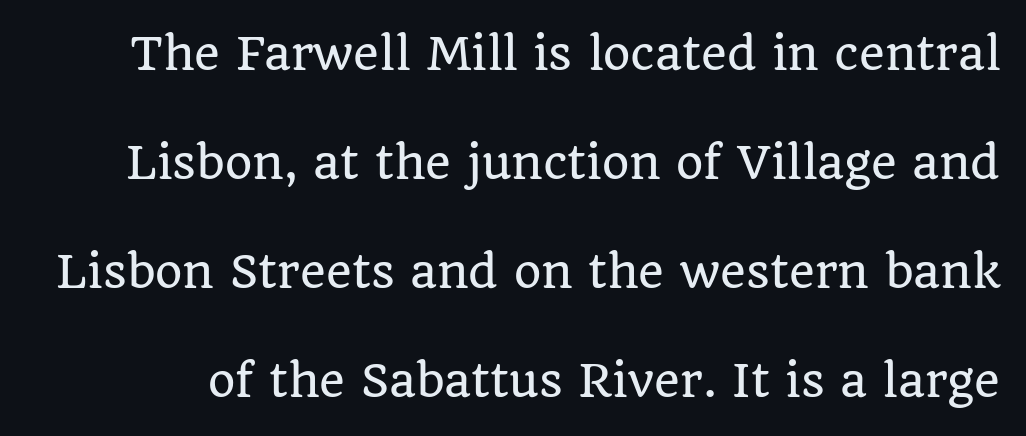
{"serif": "yes", "italic": "no", "width": "normal", "stroke_contrast": "low", "x_height": "large", "monospaced": "no", "underline": "no", "line_spacing": "loose", "line_spacing_ratio": 2.48, "letter_spacing": "normal", "letter_spacing_em": 0.0, "glyph_px": 44}
